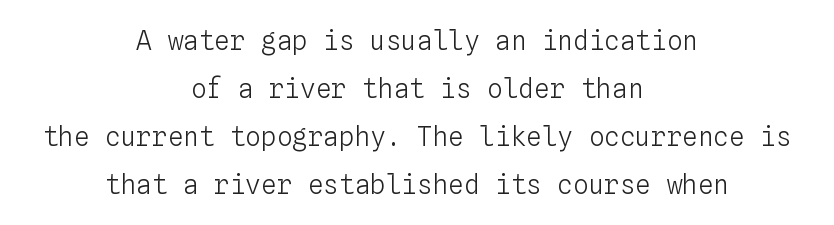
The image shows 26 px text type, upright; set centered, line spacing 1.84x, normal letter spacing, not underlined.
